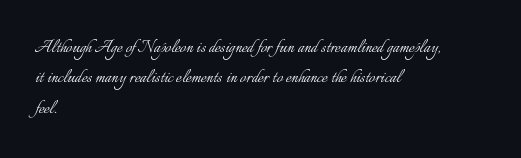
{"bold": "no", "underline": "no", "align": "left", "line_spacing": "normal", "line_spacing_ratio": 1.45, "letter_spacing": "normal", "letter_spacing_em": 0.0, "glyph_px": 21}
